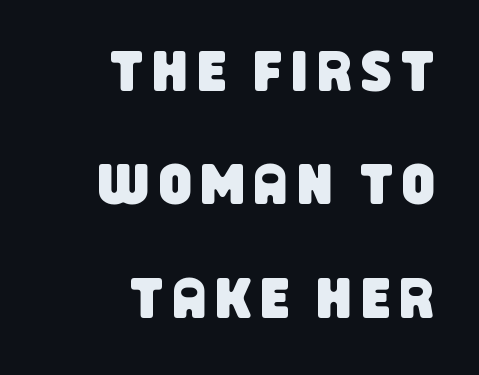
Q: Is the typeface a serif or a sans-serif typeface? A: Sans-serif.
Q: Is the text underlined? A: No.
Q: How is the paragraph aligned? A: Right-aligned.
Q: Is the spacing between lines tight, normal or loose? A: Loose.
Q: Width (condensed, normal, or wide)? A: Condensed.
Q: Stroke contrast? A: Low.
Q: x-height? A: Large.
Q: Monospaced? A: No.
